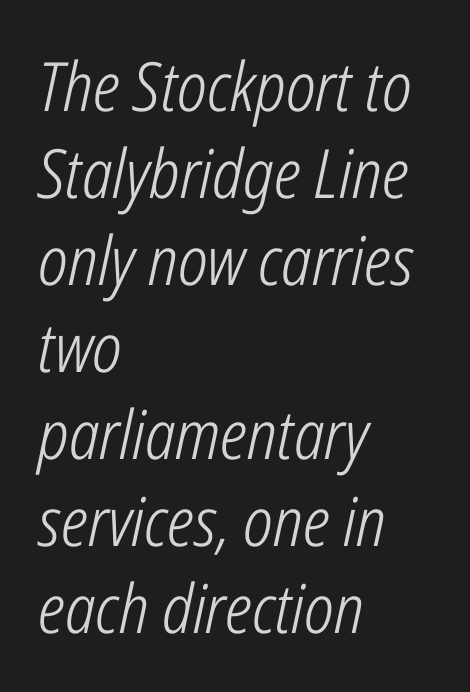
{"italic": "yes", "lean": "right", "slant_degrees": 12, "bold": "no", "weight": "light", "width": "condensed", "stroke_contrast": "low", "x_height": "medium", "monospaced": "no", "underline": "no", "align": "left", "line_spacing": "normal", "line_spacing_ratio": 1.28, "letter_spacing": "normal", "letter_spacing_em": 0.0, "glyph_px": 68}
